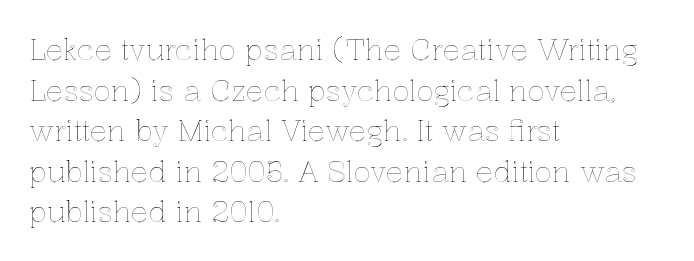
{"italic": "no", "width": "normal", "x_height": "medium", "monospaced": "no", "underline": "no", "align": "left", "line_spacing": "normal", "line_spacing_ratio": 1.4, "letter_spacing": "normal", "letter_spacing_em": 0.0, "glyph_px": 29}
